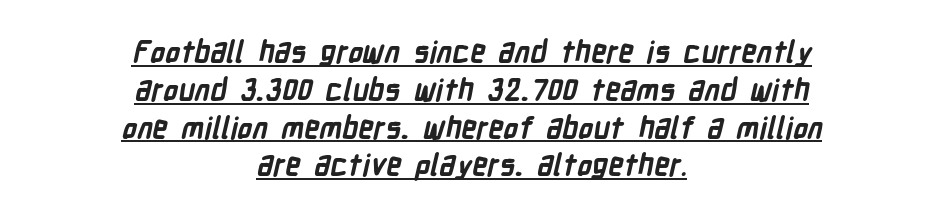
Every word sits above its own underline. Does the leading feel generous? No, just average. Set as a true bold cut, around the 700 mark. Observe the ordinary spacing: letters are neighbours, not strangers.
